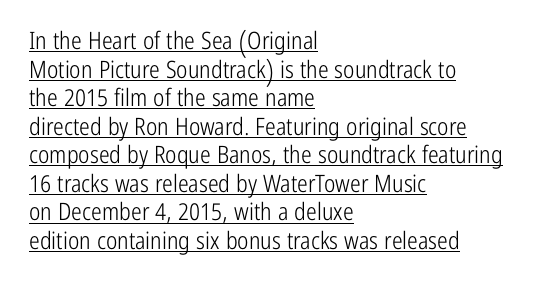
{"italic": "no", "bold": "no", "underline": "yes", "align": "left", "line_spacing_ratio": 1.19, "letter_spacing": "normal", "letter_spacing_em": 0.0, "glyph_px": 24}
